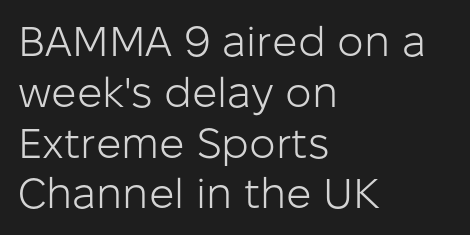
Short note: letters normally spaced. Font category for this specimen: sans-serif. This sample uses an upright cut, with every glyph sitting square on the baseline. Looks like regular typesetting: each glyph gets only the width it needs. Layout note: lines flush left.
